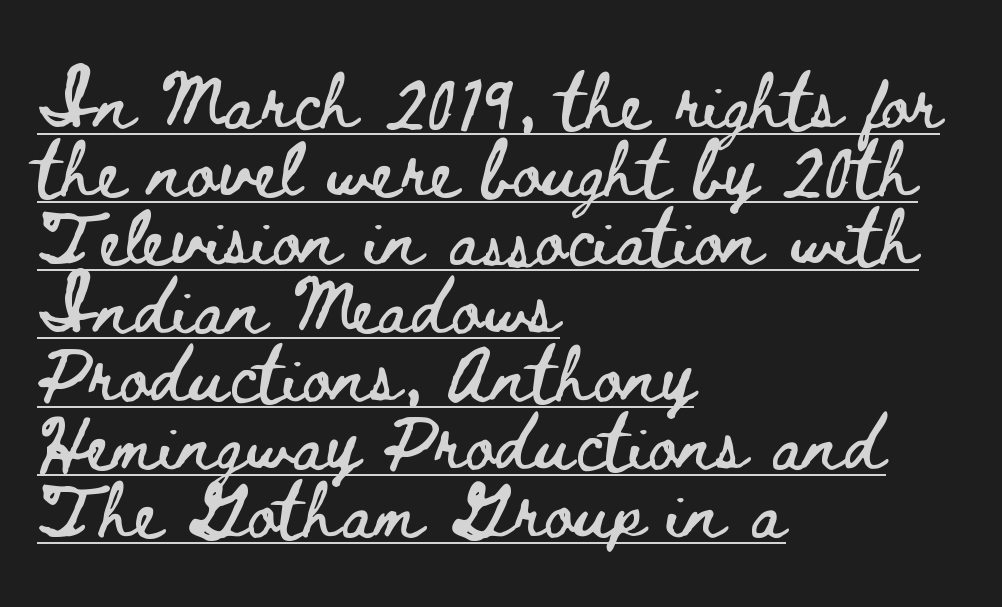
Q: Is the text underlined? A: Yes.
Q: How is the paragraph aligned? A: Left-aligned.
Q: Is the spacing between letters normal or unusually wide? A: Normal.
Q: Width (condensed, normal, or wide)? A: Wide.
Q: Stroke contrast? A: Low.
Q: x-height? A: Small.
Q: Monospaced? A: No.
